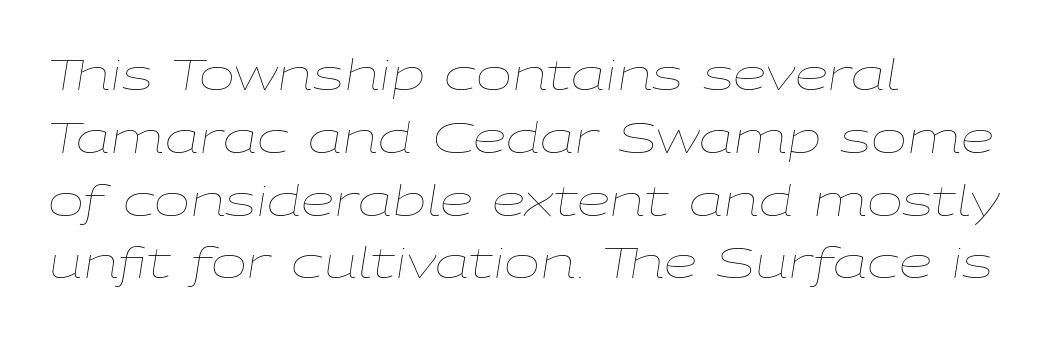
The image shows 43 px thin, wide type, italic (leaning right); set left-aligned, normal line spacing (1.46x), normal letter spacing, not underlined; low stroke contrast and a medium x-height.
